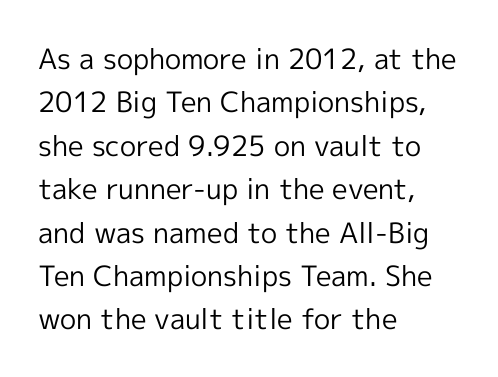
The image shows 28 px regular-weight sans-serif type, upright; set left-aligned, normal line spacing (1.55x), normal letter spacing, not underlined; a medium x-height.
